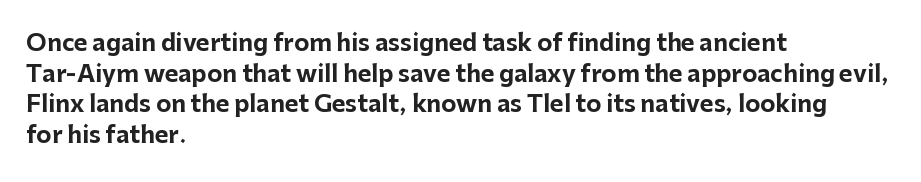
Nobody touched the tracking dial on this one. Heft: maximum for text — a bold. The rendering anchors every line to the left-hand side. The line-height multiplier appears to be the usual default.
